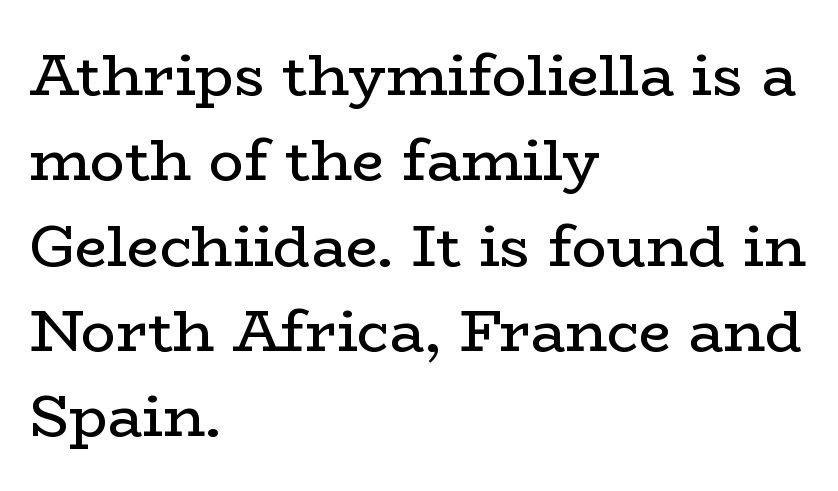
The image shows 58 px regular-weight, wide serif type, upright; set left-aligned, normal line spacing (1.47x), normal letter spacing, not underlined; low stroke contrast and a medium x-height.
